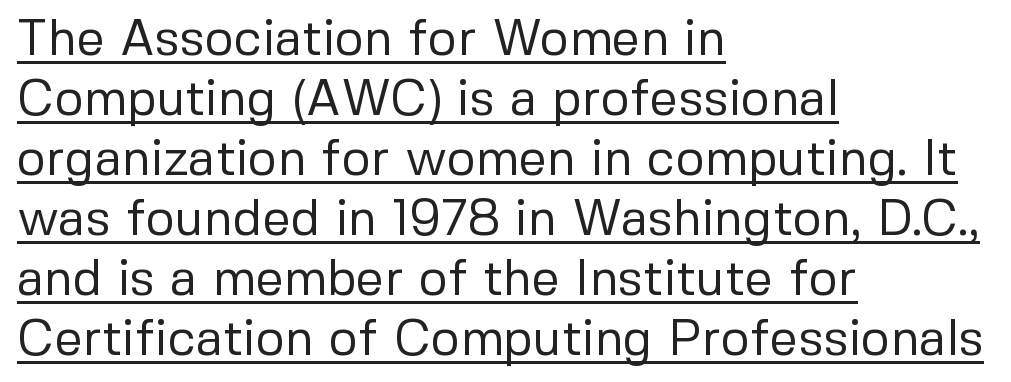
{"serif": "no", "italic": "no", "bold": "no", "weight": "regular", "width": "normal", "stroke_contrast": "low", "x_height": "medium", "monospaced": "no", "underline": "yes", "align": "left", "line_spacing_ratio": 1.2, "letter_spacing": "normal", "letter_spacing_em": 0.0, "glyph_px": 50}
